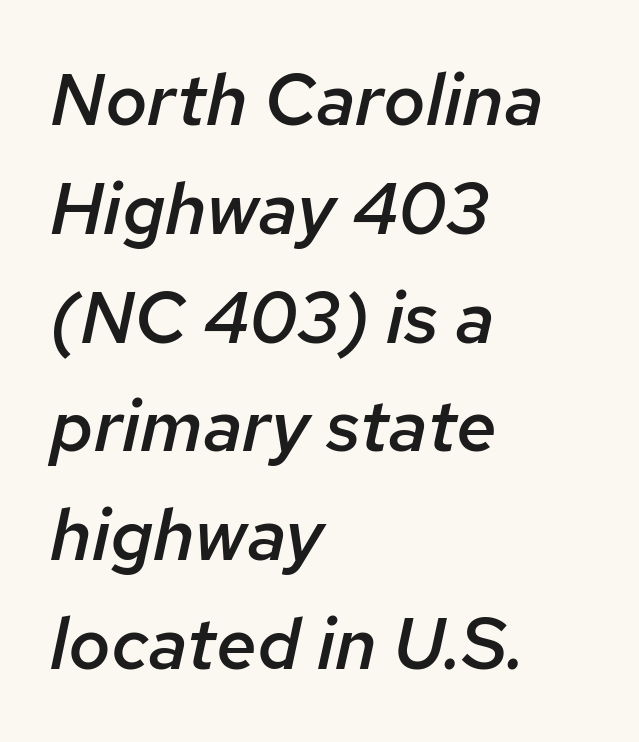
The image shows 73 px semibold type, italic (leaning right); set left-aligned, normal line spacing (1.49x), normal letter spacing, not underlined; low stroke contrast and a medium x-height.
